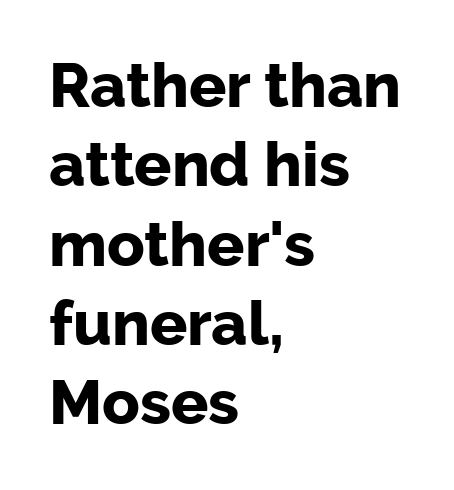
Q: Is the text bold? A: Yes.
Q: Is the text italic (slanted)? A: No, it is upright.
Q: Is the typeface a serif or a sans-serif typeface? A: Sans-serif.
Q: Is the text underlined? A: No.
Q: How is the paragraph aligned? A: Left-aligned.
Q: Is the spacing between letters normal or unusually wide? A: Normal.
Q: Is the spacing between lines tight, normal or loose? A: Normal.
Q: Width (condensed, normal, or wide)? A: Normal.
Q: Stroke contrast? A: Low.
Q: x-height? A: Medium.
Q: Monospaced? A: No.
